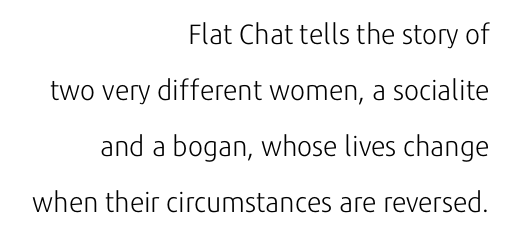
Q: Is the text bold? A: No.
Q: Is the text italic (slanted)? A: No, it is upright.
Q: Is the typeface a serif or a sans-serif typeface? A: Sans-serif.
Q: Is the text underlined? A: No.
Q: How is the paragraph aligned? A: Right-aligned.
Q: Is the spacing between letters normal or unusually wide? A: Normal.
Q: Is the spacing between lines tight, normal or loose? A: Loose.
Q: Width (condensed, normal, or wide)? A: Normal.
Q: Stroke contrast? A: Low.
Q: x-height? A: Medium.
Q: Monospaced? A: No.
